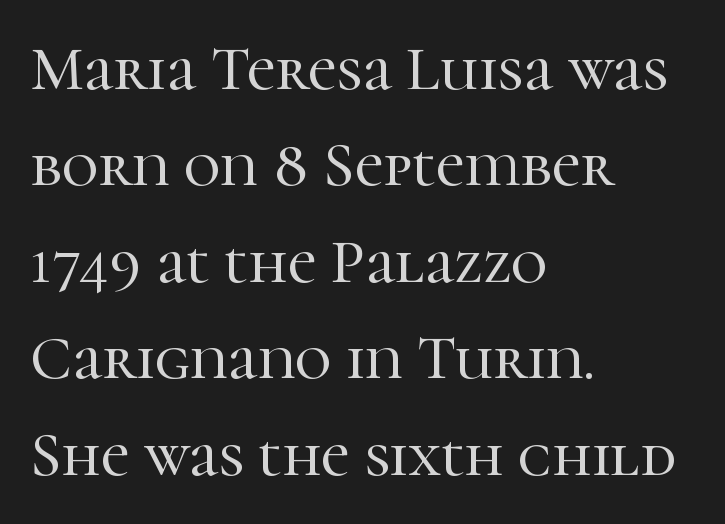
The paragraph shown leans on its left margin. The glyphs in this specimen are seriffed. The block of text has a typical density, with ordinary space between rows. Rendered with straight, roman letterforms.
